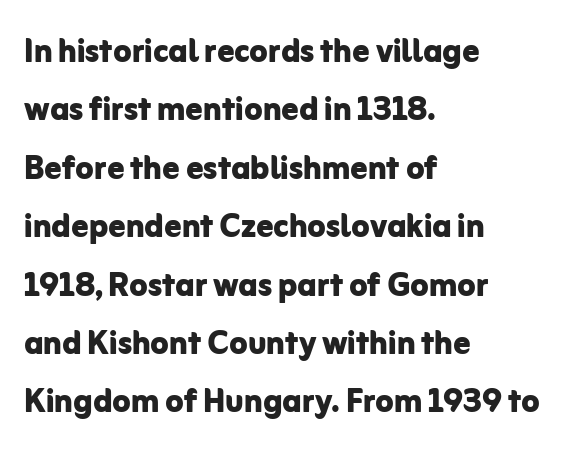
Q: Is the text bold? A: Yes.
Q: Is the text italic (slanted)? A: No, it is upright.
Q: Is the typeface a serif or a sans-serif typeface? A: Sans-serif.
Q: Is the text underlined? A: No.
Q: How is the paragraph aligned? A: Left-aligned.
Q: Is the spacing between letters normal or unusually wide? A: Normal.
Q: Is the spacing between lines tight, normal or loose? A: Normal.
Q: Width (condensed, normal, or wide)? A: Normal.
Q: Stroke contrast? A: Low.
Q: x-height? A: Medium.
Q: Monospaced? A: No.
